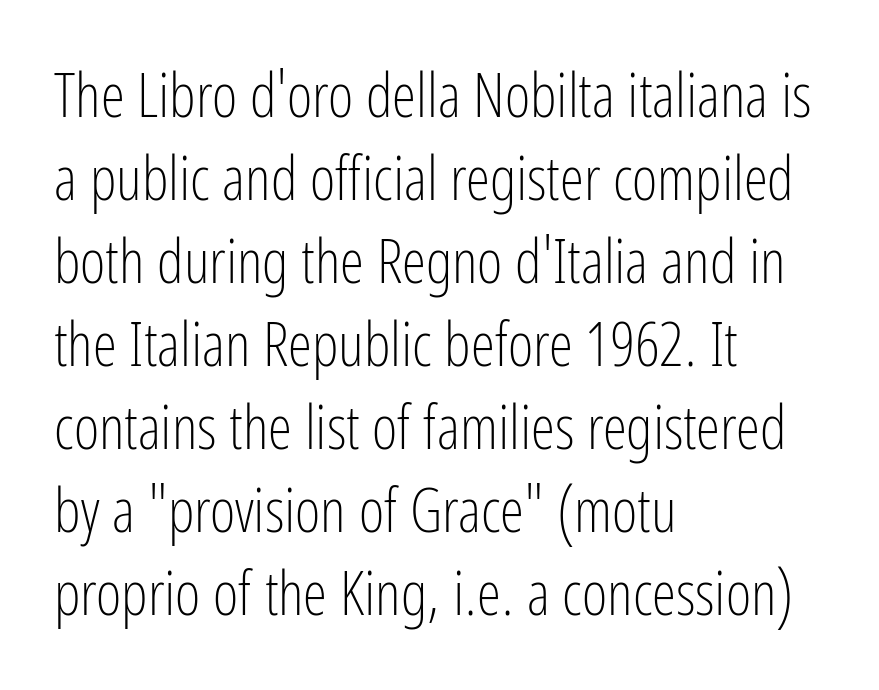
Q: Is the text bold? A: No.
Q: Is the text italic (slanted)? A: No, it is upright.
Q: Is the typeface a serif or a sans-serif typeface? A: Sans-serif.
Q: Is the text underlined? A: No.
Q: How is the paragraph aligned? A: Left-aligned.
Q: Is the spacing between letters normal or unusually wide? A: Normal.
Q: Is the spacing between lines tight, normal or loose? A: Normal.
Q: Width (condensed, normal, or wide)? A: Condensed.
Q: Stroke contrast? A: Low.
Q: x-height? A: Medium.
Q: Monospaced? A: No.
